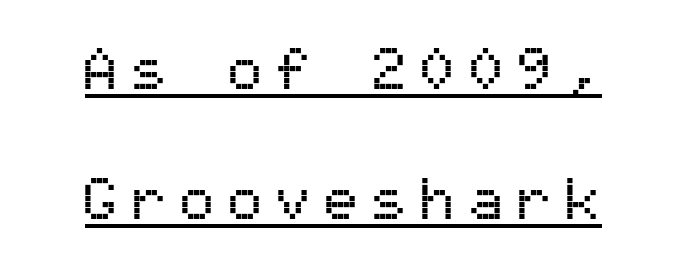
Q: Is the text italic (slanted)? A: No, it is upright.
Q: Is the typeface a serif or a sans-serif typeface? A: Sans-serif.
Q: Is the text underlined? A: Yes.
Q: How is the paragraph aligned? A: Centered.
Q: Is the spacing between letters normal or unusually wide? A: Unusually wide.
Q: Is the spacing between lines tight, normal or loose? A: Loose.
Q: Width (condensed, normal, or wide)? A: Normal.
Q: Stroke contrast? A: Medium.
Q: x-height? A: Medium.
Q: Monospaced? A: Yes.
